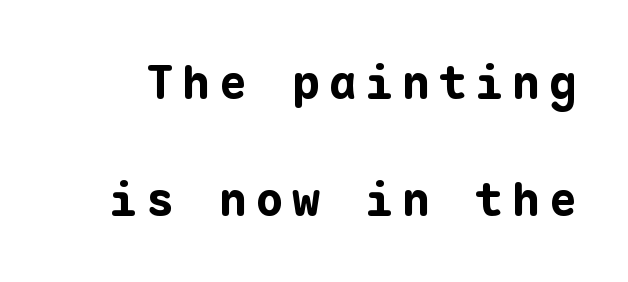
Is the type bold? Yes — the strokes are clearly thick and heavy. Nothing sits at the stroke ends, so this counts as sans-serif. The baseline area is clear. Posture: straight, roman, zero tilt.
